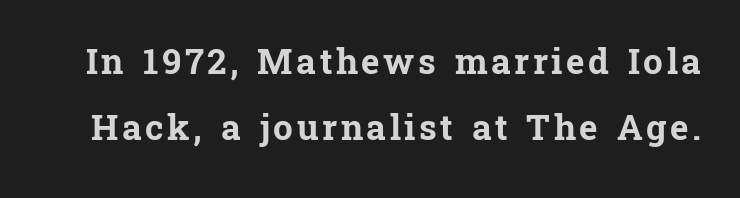
The image shows 35 px bold serif type, upright; set loose line spacing (1.9x), not underlined; low stroke contrast and a medium x-height.
